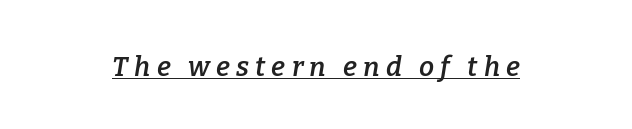
{"italic": "yes", "lean": "right", "slant_degrees": 9, "bold": "semi", "underline": "yes", "align": "center", "letter_spacing": "wide", "letter_spacing_em": 0.23, "glyph_px": 27}
